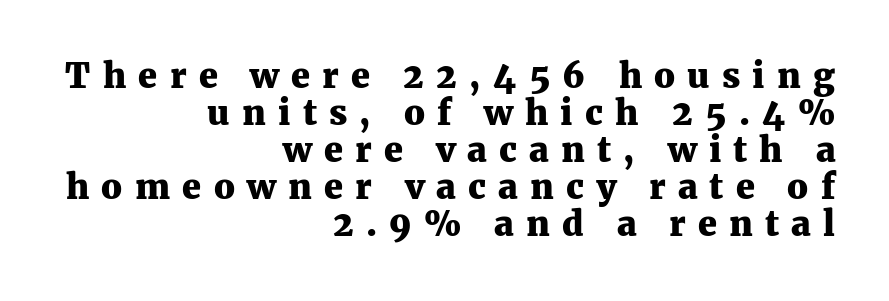
The image shows 34 px heavy serif type, upright; set right-aligned, tight line spacing (1.09x), unusually wide letter spacing (+0.36 em), not underlined; medium stroke contrast and a medium x-height.
